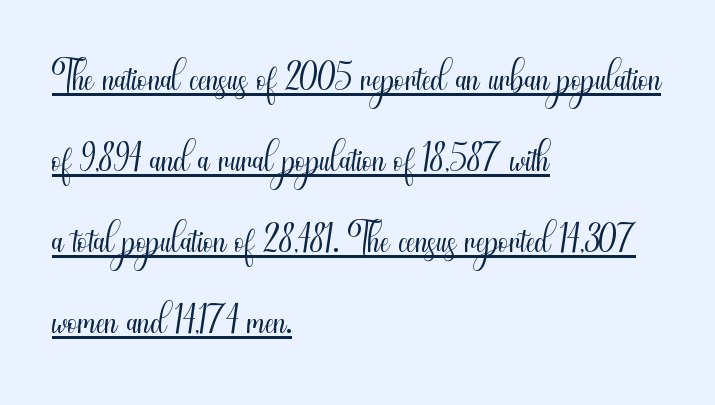
{"serif": "no", "bold": "no", "weight": "light", "width": "condensed", "stroke_contrast": "medium", "x_height": "small", "monospaced": "no", "underline": "yes", "align": "left", "line_spacing": "normal", "line_spacing_ratio": 1.42, "letter_spacing": "normal", "letter_spacing_em": 0.0, "glyph_px": 57}
